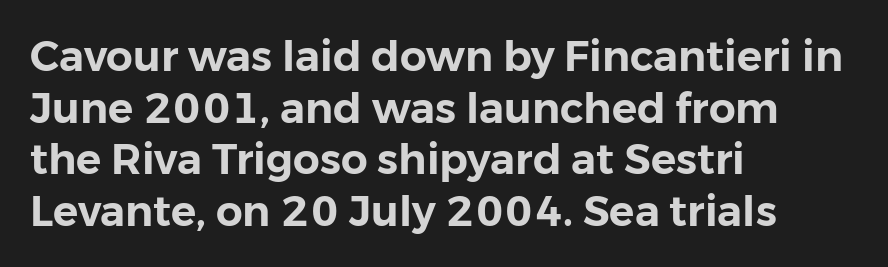
{"serif": "no", "italic": "no", "width": "normal", "stroke_contrast": "low", "x_height": "medium", "monospaced": "no", "underline": "no", "align": "left", "line_spacing_ratio": 1.23, "letter_spacing": "normal", "letter_spacing_em": 0.0, "glyph_px": 42}
